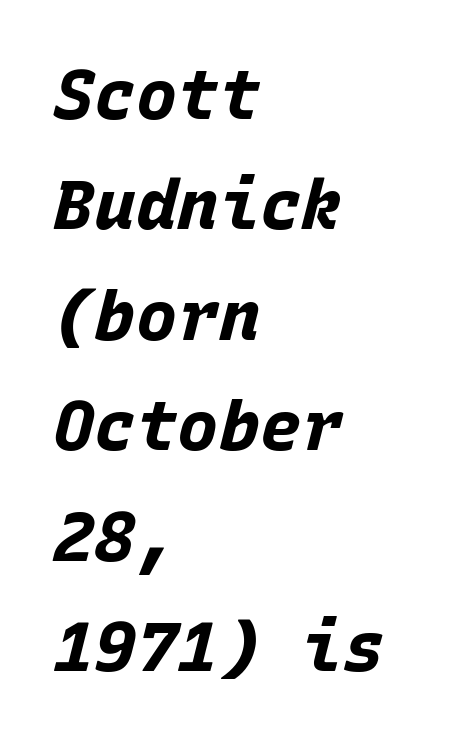
{"italic": "yes", "lean": "right", "slant_degrees": 15, "bold": "yes", "weight": "bold", "width": "normal", "stroke_contrast": "low", "x_height": "large", "monospaced": "yes", "underline": "no", "align": "left", "line_spacing": "normal", "line_spacing_ratio": 1.6, "letter_spacing": "normal", "letter_spacing_em": 0.0, "glyph_px": 69}
